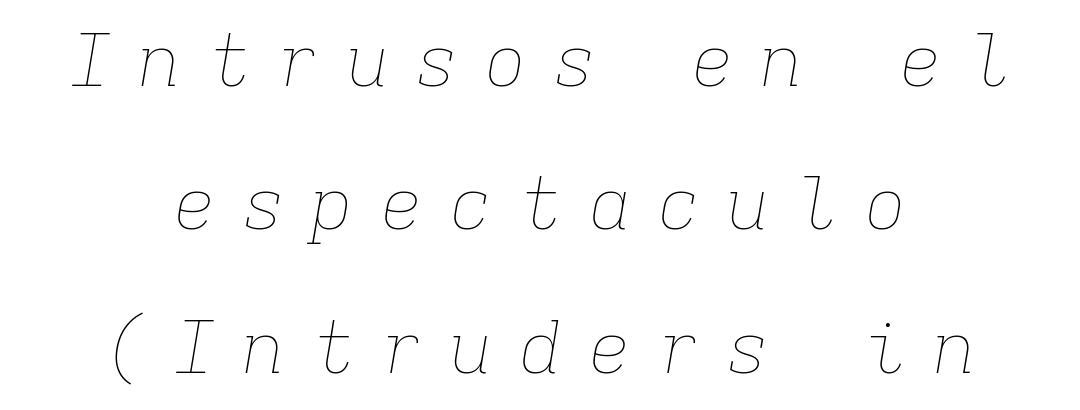
Q: Is the text bold? A: No.
Q: Is the text italic (slanted)? A: Yes, it leans right by about 9 degrees.
Q: Is the text underlined? A: No.
Q: How is the paragraph aligned? A: Centered.
Q: Is the spacing between letters normal or unusually wide? A: Unusually wide.
Q: Is the spacing between lines tight, normal or loose? A: Loose.
Q: Width (condensed, normal, or wide)? A: Normal.
Q: Stroke contrast? A: Low.
Q: x-height? A: Medium.
Q: Monospaced? A: Yes.
